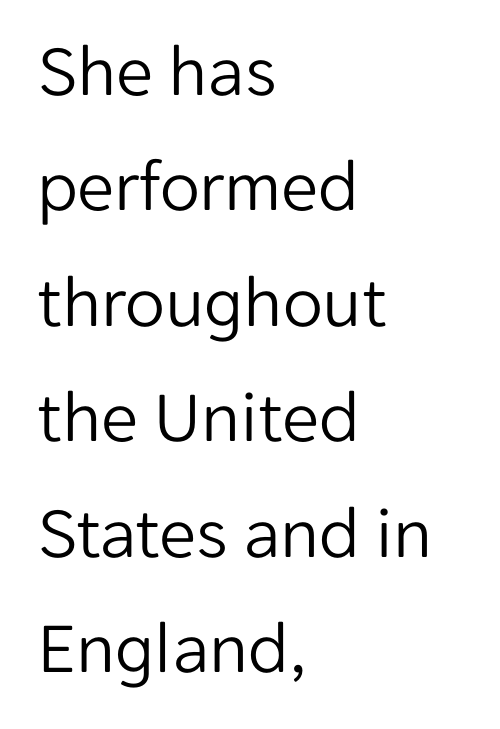
The image shows 74 px light sans-serif type, upright; set left-aligned, normal line spacing (1.56x), normal letter spacing, not underlined; low stroke contrast and a medium x-height.
